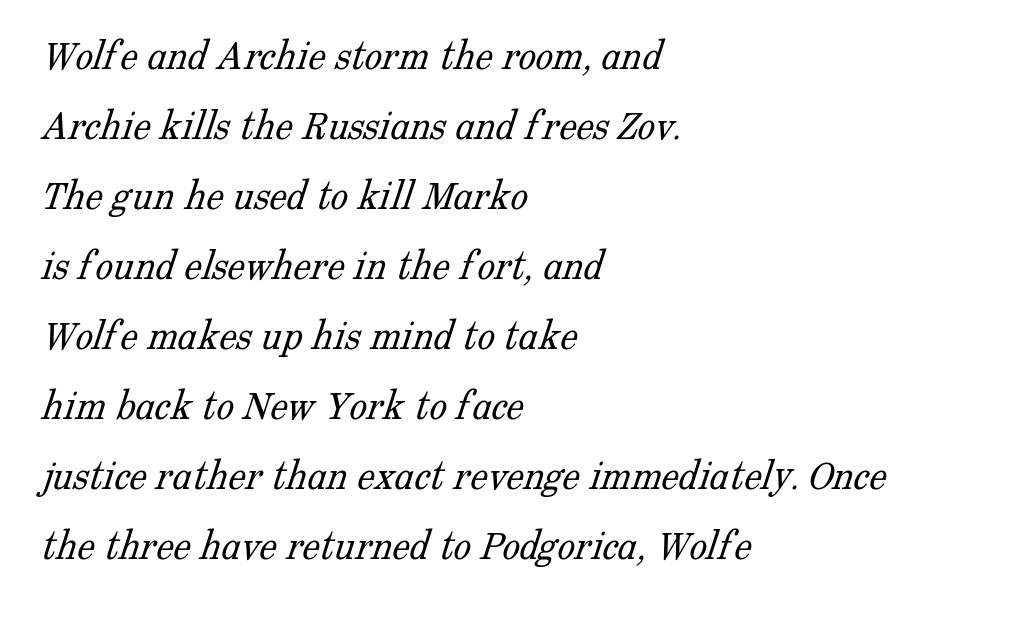
Line beginnings align vertically; line endings do not. Look at the bottom of the vertical strokes: they flare into serifs here. This sample has the flowing, uneven cadence of proportional lettering. Clear beneath every line of the passage.
